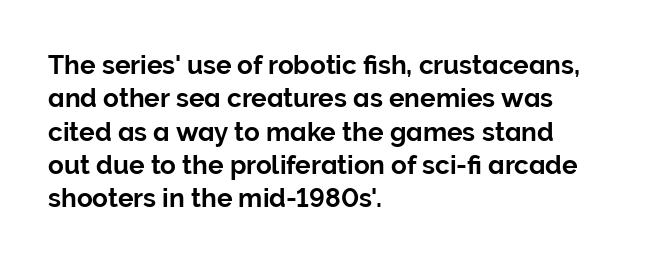
The image shows 26 px text type, upright; set left-aligned, normal line spacing (1.28x), normal letter spacing, not underlined.
